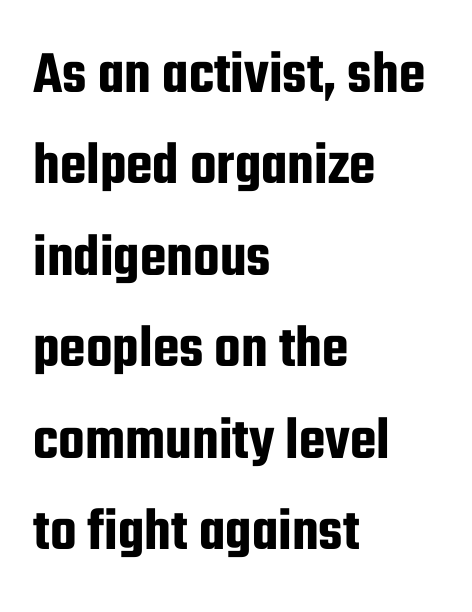
Q: Is the text italic (slanted)? A: No, it is upright.
Q: Is the typeface a serif or a sans-serif typeface? A: Sans-serif.
Q: Is the text underlined? A: No.
Q: How is the paragraph aligned? A: Left-aligned.
Q: Is the spacing between letters normal or unusually wide? A: Normal.
Q: Is the spacing between lines tight, normal or loose? A: Normal.
Q: Width (condensed, normal, or wide)? A: Condensed.
Q: Stroke contrast? A: Low.
Q: x-height? A: Medium.
Q: Monospaced? A: No.
